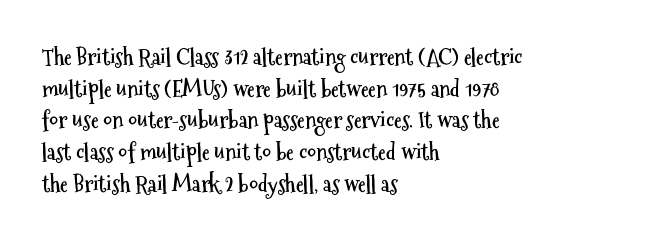
{"italic": "no", "bold": "yes", "underline": "no", "align": "left", "line_spacing": "normal", "line_spacing_ratio": 1.44, "letter_spacing": "normal", "letter_spacing_em": 0.0, "glyph_px": 22}
